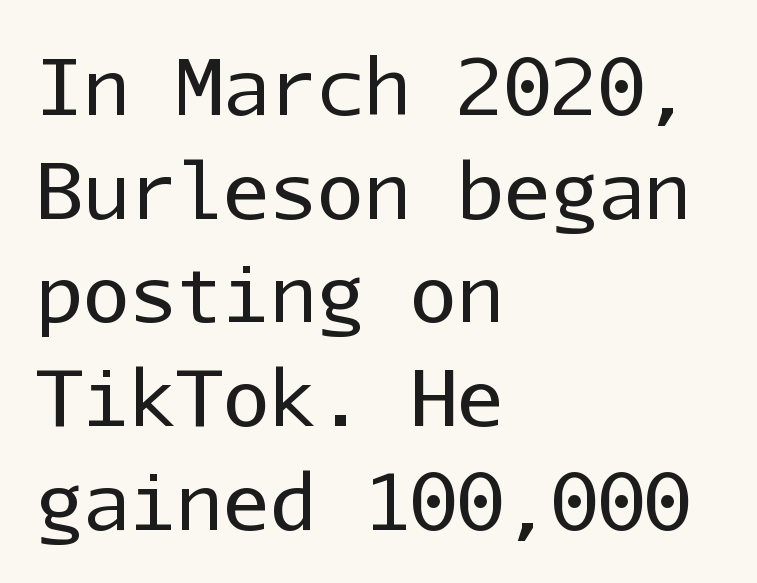
{"serif": "no", "italic": "no", "bold": "no", "weight": "regular", "width": "normal", "stroke_contrast": "low", "x_height": "medium", "monospaced": "yes", "underline": "no", "align": "left", "line_spacing": "normal", "line_spacing_ratio": 1.33, "letter_spacing": "normal", "letter_spacing_em": 0.0, "glyph_px": 78}
